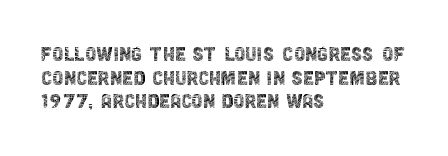
Q: Is the text bold? A: No.
Q: Is the text italic (slanted)? A: No, it is upright.
Q: Is the text underlined? A: No.
Q: How is the paragraph aligned? A: Left-aligned.
Q: Is the spacing between letters normal or unusually wide? A: Normal.
Q: Is the spacing between lines tight, normal or loose? A: Tight.
